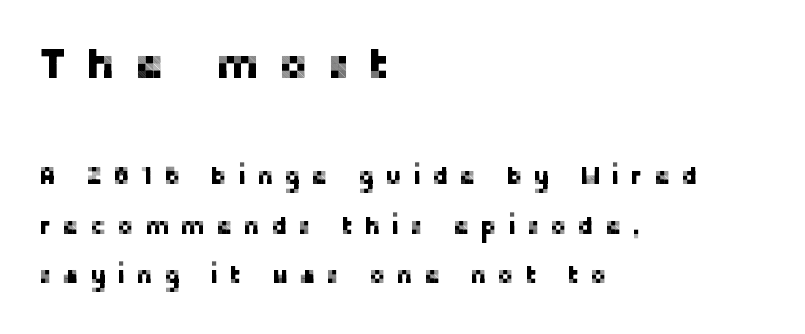
The lines are spread far apart with generous leading. Are there feet on the stems? There aren't — it's a sans. Is there any slant? The stems are plumb. Notice how the passage keeps a crisp vertical edge on the left only. Display-style spreading of the glyphs; the letterfit is very open.
